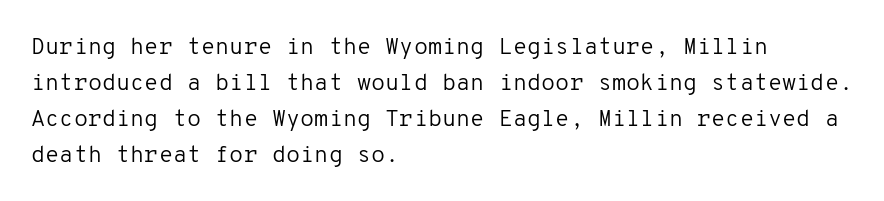
Q: Is the text bold? A: No.
Q: Is the text italic (slanted)? A: No, it is upright.
Q: Is the text underlined? A: No.
Q: How is the paragraph aligned? A: Left-aligned.
Q: Is the spacing between letters normal or unusually wide? A: Normal.
Q: Is the spacing between lines tight, normal or loose? A: Normal.
